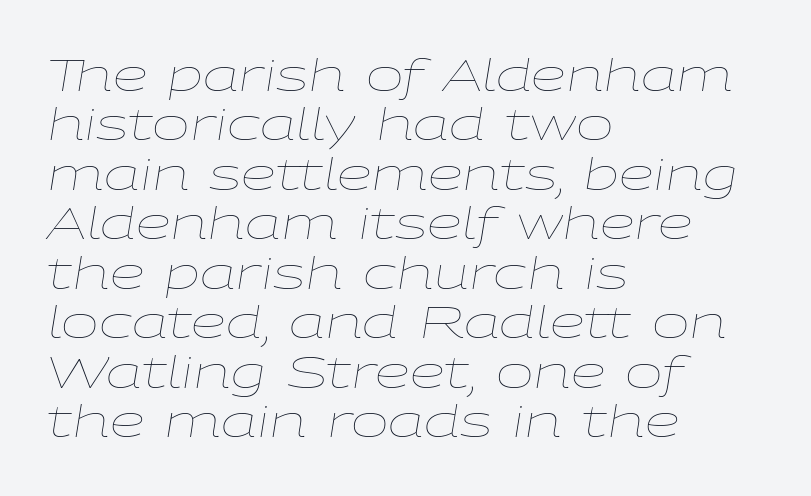
Q: Is the text bold? A: No.
Q: Is the text italic (slanted)? A: Yes, it leans right by about 9 degrees.
Q: Is the text underlined? A: No.
Q: How is the paragraph aligned? A: Left-aligned.
Q: Is the spacing between letters normal or unusually wide? A: Normal.
Q: Is the spacing between lines tight, normal or loose? A: Tight.
Q: Width (condensed, normal, or wide)? A: Wide.
Q: Stroke contrast? A: Low.
Q: x-height? A: Medium.
Q: Monospaced? A: No.
